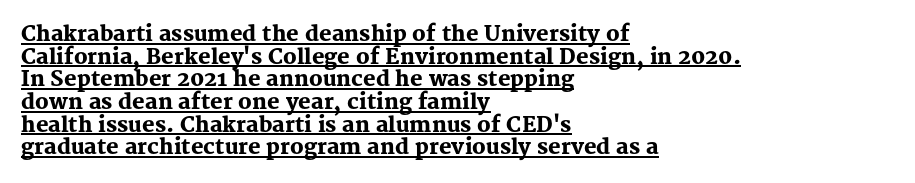
{"italic": "no", "bold": "yes", "underline": "yes", "align": "left", "line_spacing": "tight", "line_spacing_ratio": 1.08, "letter_spacing": "normal", "letter_spacing_em": 0.0, "glyph_px": 21}
